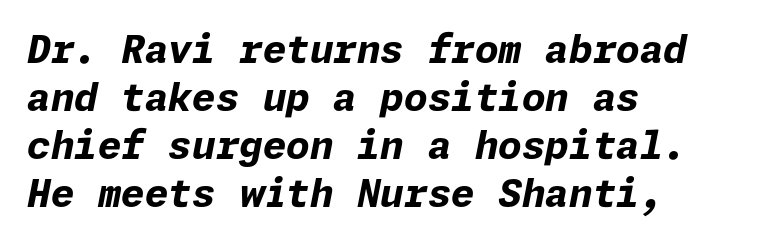
Q: Is the text bold? A: Yes.
Q: Is the text italic (slanted)? A: Yes, it leans right by about 11 degrees.
Q: Is the text underlined? A: No.
Q: How is the paragraph aligned? A: Left-aligned.
Q: Is the spacing between letters normal or unusually wide? A: Normal.
Q: Is the spacing between lines tight, normal or loose? A: Normal.
Q: Width (condensed, normal, or wide)? A: Normal.
Q: Stroke contrast? A: Low.
Q: x-height? A: Medium.
